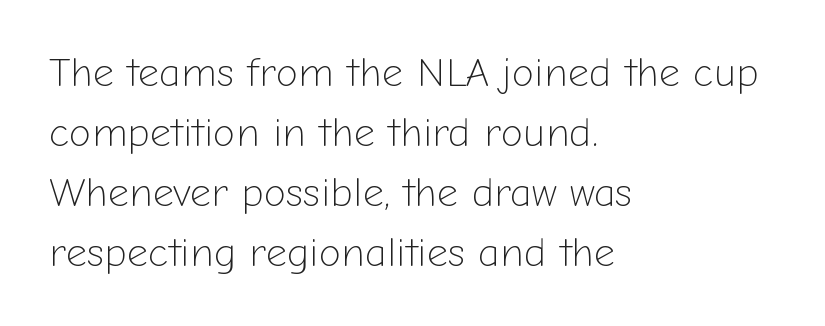
{"serif": "no", "italic": "no", "bold": "no", "weight": "light", "width": "normal", "stroke_contrast": "low", "x_height": "medium", "monospaced": "no", "underline": "no", "align": "left", "line_spacing": "normal", "line_spacing_ratio": 1.46, "letter_spacing": "normal", "letter_spacing_em": 0.0, "glyph_px": 41}
